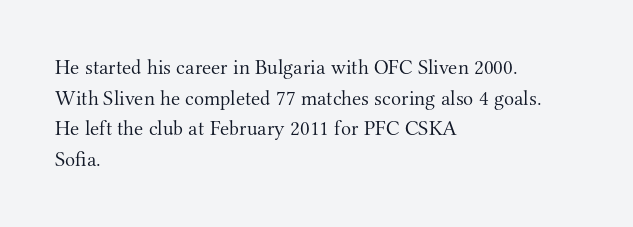
Q: Is the text bold? A: No.
Q: Is the text italic (slanted)? A: No, it is upright.
Q: Is the text underlined? A: No.
Q: How is the paragraph aligned? A: Left-aligned.
Q: Is the spacing between letters normal or unusually wide? A: Normal.
Q: Is the spacing between lines tight, normal or loose? A: Normal.
